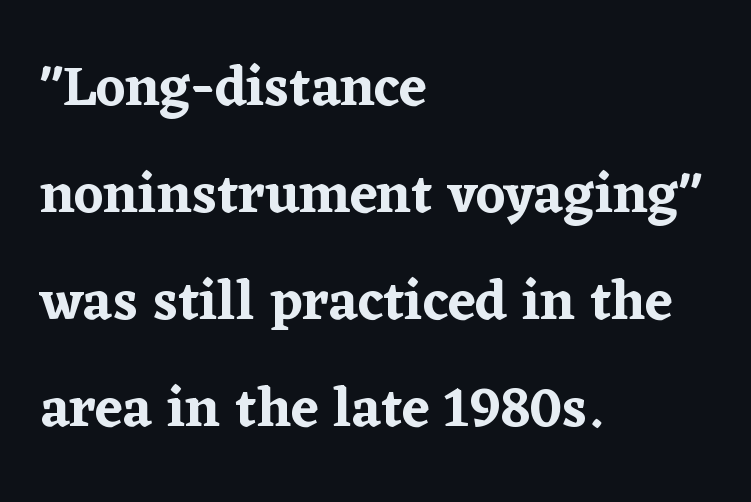
The image shows 56 px serif type, upright; set left-aligned, loose line spacing (1.91x), normal letter spacing, not underlined; low stroke contrast and a medium x-height.
